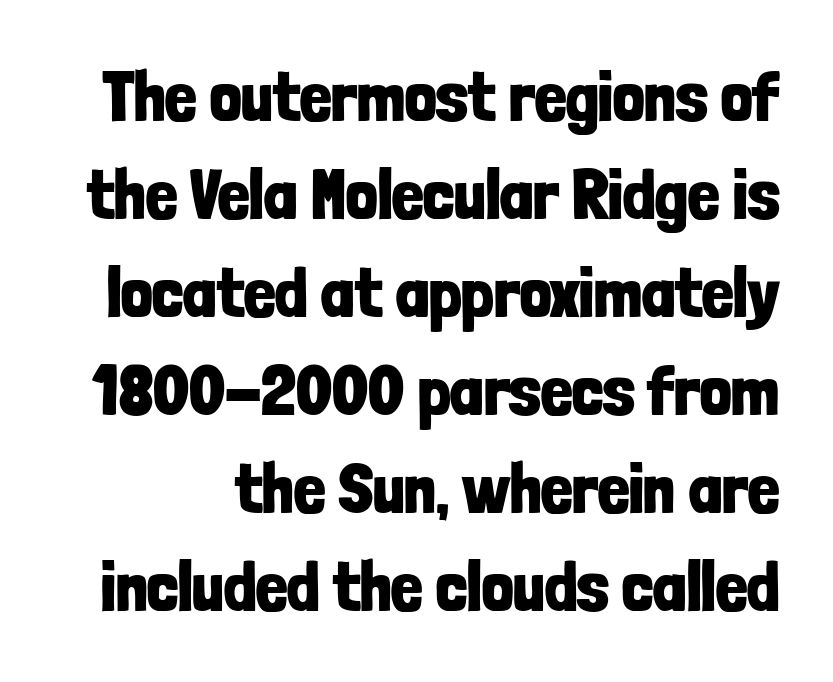
{"serif": "no", "italic": "no", "bold": "yes", "weight": "bold", "width": "condensed", "stroke_contrast": "low", "x_height": "medium", "monospaced": "no", "underline": "no", "line_spacing": "normal", "line_spacing_ratio": 1.4, "letter_spacing": "normal", "letter_spacing_em": 0.0, "glyph_px": 70}
